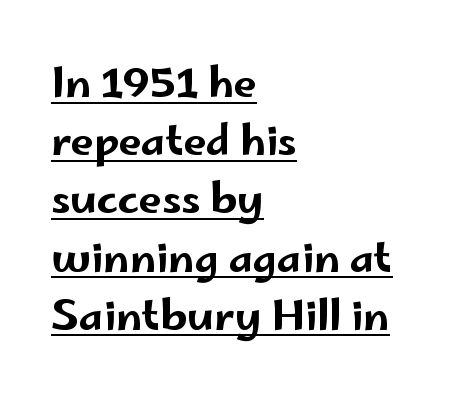
The image shows 41 px wide sans-serif type, upright; set left-aligned, normal line spacing (1.42x), normal letter spacing, underlined; low stroke contrast and a small x-height.
